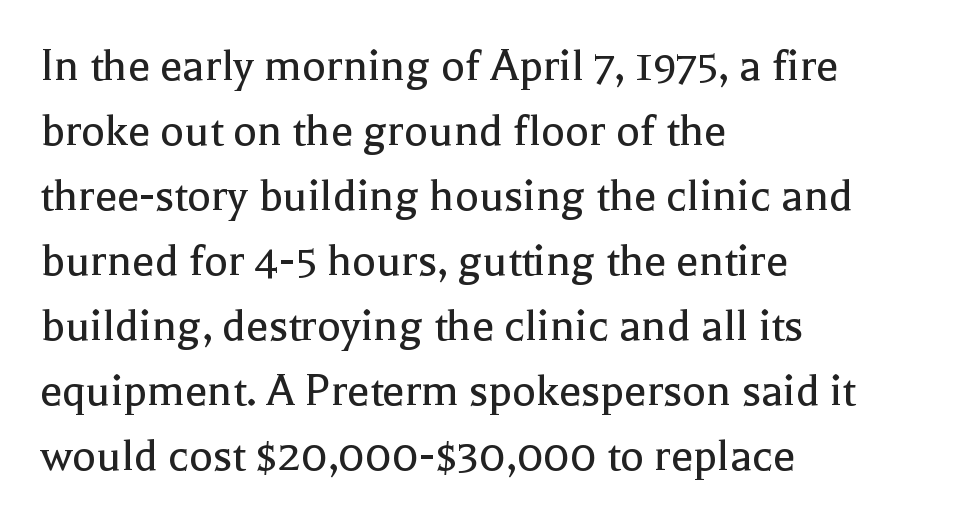
Q: Is the text bold? A: No.
Q: Is the text italic (slanted)? A: No, it is upright.
Q: Is the typeface a serif or a sans-serif typeface? A: Serif.
Q: Is the text underlined? A: No.
Q: How is the paragraph aligned? A: Left-aligned.
Q: Is the spacing between letters normal or unusually wide? A: Normal.
Q: Is the spacing between lines tight, normal or loose? A: Normal.
Q: Width (condensed, normal, or wide)? A: Normal.
Q: x-height? A: Medium.
Q: Monospaced? A: No.
